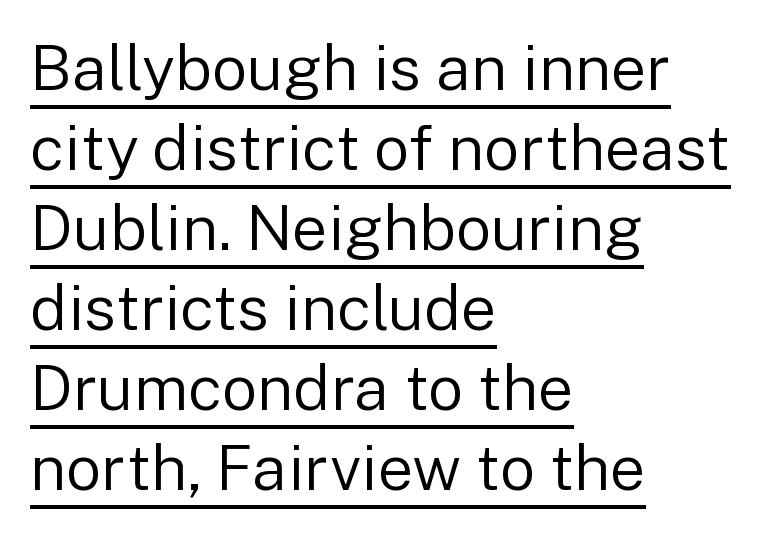
{"serif": "no", "italic": "no", "bold": "no", "weight": "regular", "width": "normal", "stroke_contrast": "low", "x_height": "medium", "monospaced": "no", "underline": "yes", "align": "left", "line_spacing": "normal", "line_spacing_ratio": 1.27, "letter_spacing": "normal", "letter_spacing_em": 0.0, "glyph_px": 63}
